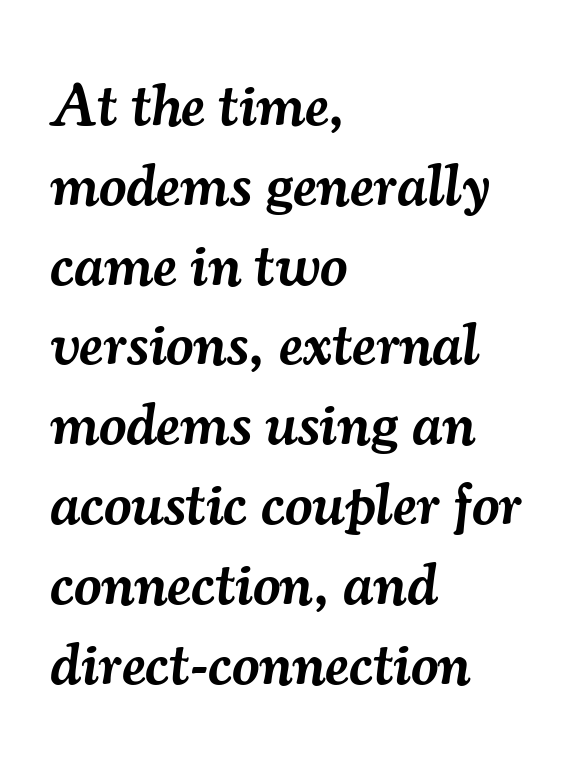
Q: Is the text bold? A: Semi-bold.
Q: Is the text italic (slanted)? A: Yes, it leans right by about 7 degrees.
Q: Is the typeface a serif or a sans-serif typeface? A: Serif.
Q: Is the text underlined? A: No.
Q: How is the paragraph aligned? A: Left-aligned.
Q: Is the spacing between letters normal or unusually wide? A: Normal.
Q: Is the spacing between lines tight, normal or loose? A: Normal.
Q: Width (condensed, normal, or wide)? A: Normal.
Q: Stroke contrast? A: Medium.
Q: x-height? A: Small.
Q: Monospaced? A: No.
